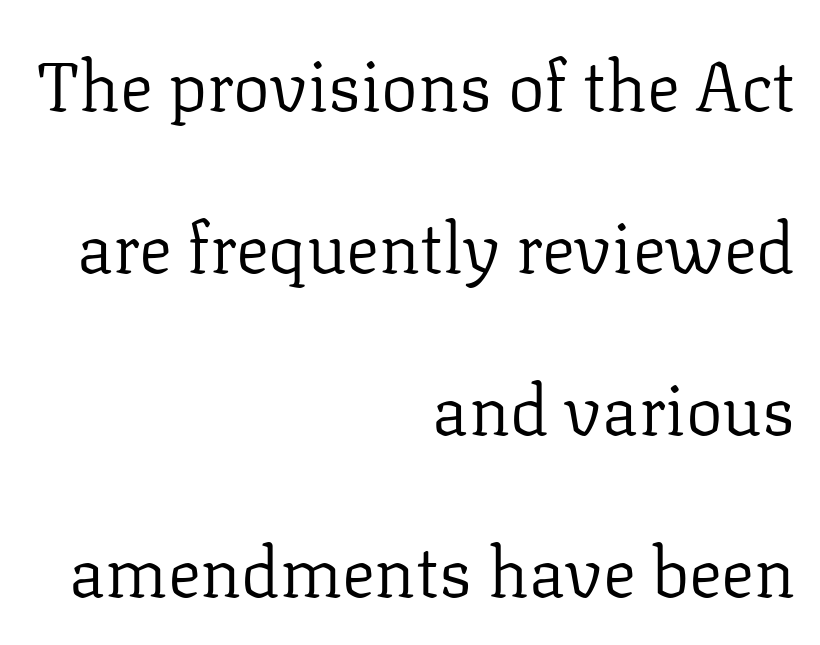
The line-height multiplier appears high, well above default. These lines are rendered in a variable-pitch font. The glyphs in this specimen are seriffed. The passage shown has conventional tracking throughout. Vertical strokes here are truly vertical. The face looks like a standard text weight, possibly lighter.
